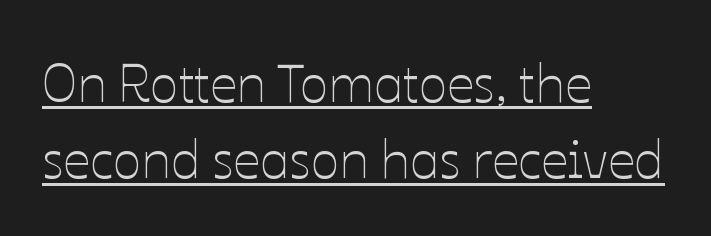
{"italic": "no", "bold": "no", "weight": "thin", "width": "normal", "stroke_contrast": "low", "x_height": "medium", "monospaced": "no", "underline": "yes", "align": "left", "line_spacing": "normal", "line_spacing_ratio": 1.44, "letter_spacing": "normal", "letter_spacing_em": 0.0, "glyph_px": 53}
